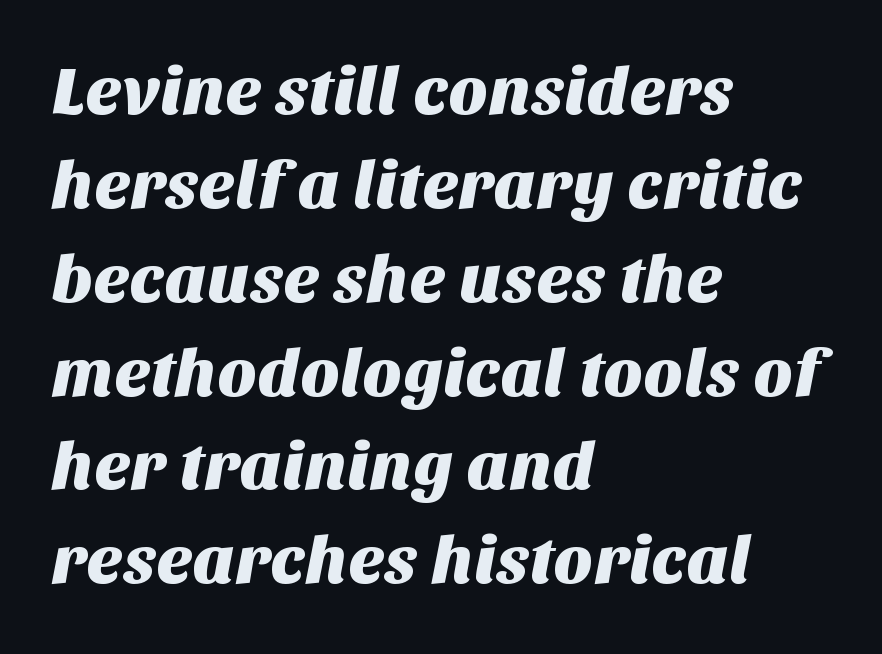
{"serif": "no", "width": "normal", "stroke_contrast": "medium", "x_height": "large", "monospaced": "no", "underline": "no", "align": "left", "line_spacing": "normal", "line_spacing_ratio": 1.38, "letter_spacing": "normal", "letter_spacing_em": 0.0, "glyph_px": 68}
